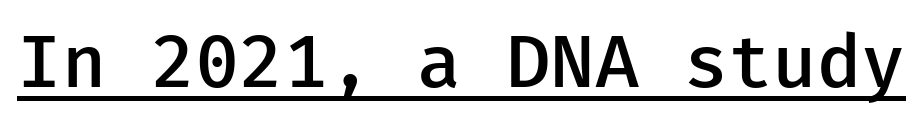
Q: Is the text bold? A: Semi-bold.
Q: Is the text italic (slanted)? A: No, it is upright.
Q: Is the typeface a serif or a sans-serif typeface? A: Sans-serif.
Q: Is the text underlined? A: Yes.
Q: Is the spacing between letters normal or unusually wide? A: Normal.
Q: Width (condensed, normal, or wide)? A: Normal.
Q: Stroke contrast? A: Low.
Q: x-height? A: Medium.
